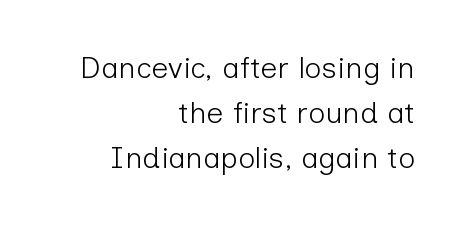
Q: Is the text bold? A: No.
Q: Is the text italic (slanted)? A: No, it is upright.
Q: Is the typeface a serif or a sans-serif typeface? A: Sans-serif.
Q: Is the text underlined? A: No.
Q: How is the paragraph aligned? A: Right-aligned.
Q: Is the spacing between letters normal or unusually wide? A: Normal.
Q: Is the spacing between lines tight, normal or loose? A: Normal.
Q: Width (condensed, normal, or wide)? A: Normal.
Q: Stroke contrast? A: Low.
Q: x-height? A: Medium.
Q: Monospaced? A: No.
